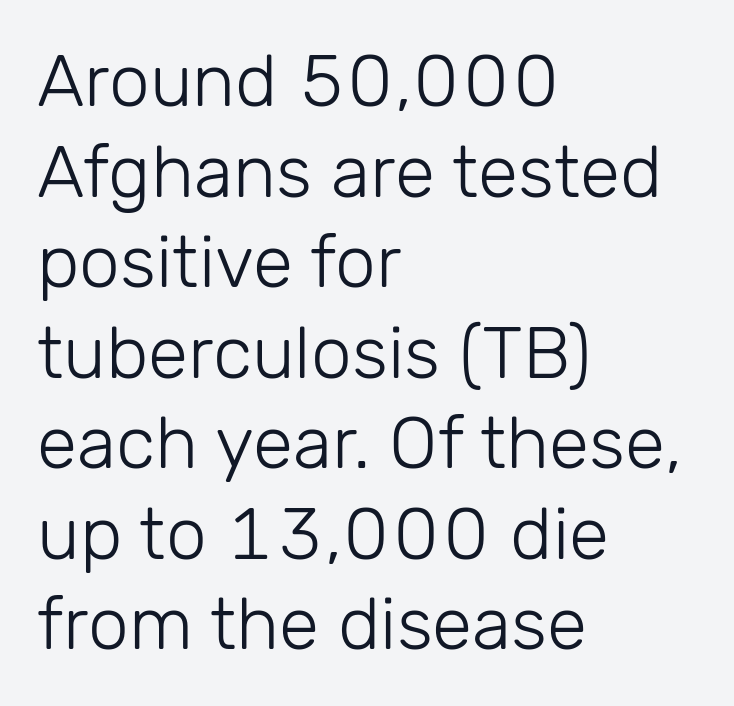
The letters stand upright; this is a roman face. Grotesque or geometric, the face here clearly has no serifs. The letterforms sit at book weight or below. If you drew a ruler down the left edge, every line would touch it.
